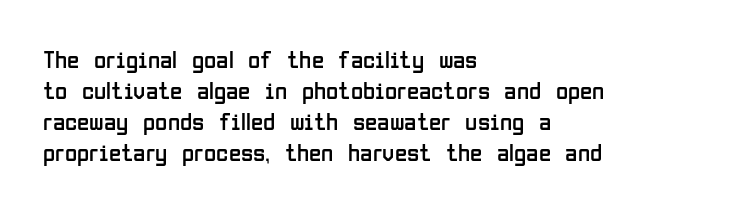
The image shows 25 px text type, upright; set left-aligned, line spacing 1.24x, normal letter spacing, not underlined.
